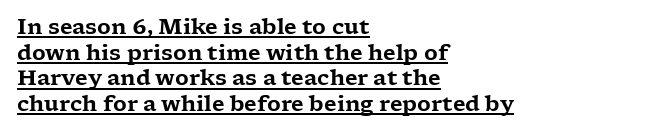
The gaps between neighbouring characters are ordinary and unremarkable. Does the lettering tilt? It doesn't — this is upright. Teacher's note: observe the even left margin — that is flush-left alignment. The lettering is marked with a stroke running underneath it.
